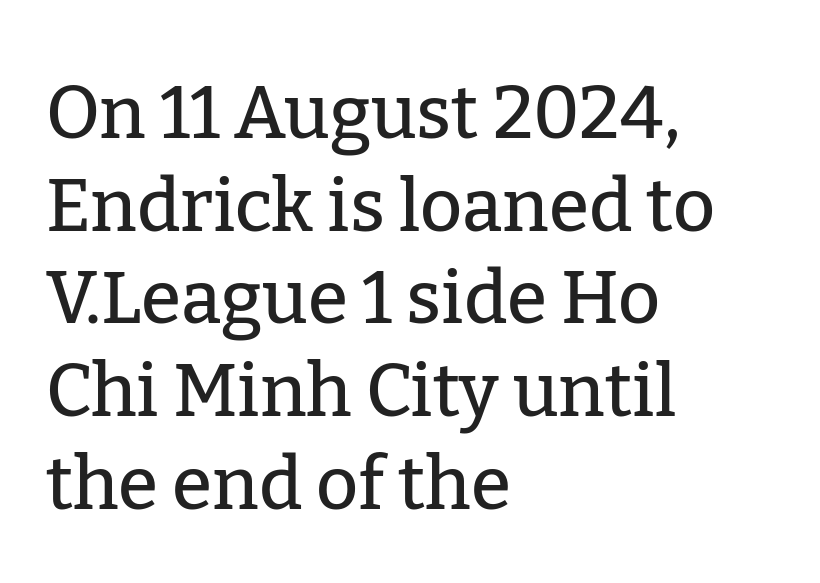
Note: serifs present on the glyphs. Vertically, the passage feels balanced, rows spaced as you'd expect. Each letter keeps its own natural width here, so spacing adapts to shape. The line texture is even and compact thanks to regular tracking. The ragged edge is on the right, which tells us the setting is flush left. This is roman type, the default non-slanted kind.
